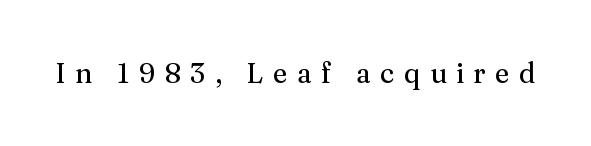
{"serif": "yes", "italic": "no", "width": "normal", "stroke_contrast": "medium", "x_height": "medium", "monospaced": "no", "underline": "no", "letter_spacing": "wide", "letter_spacing_em": 0.33, "glyph_px": 28}
